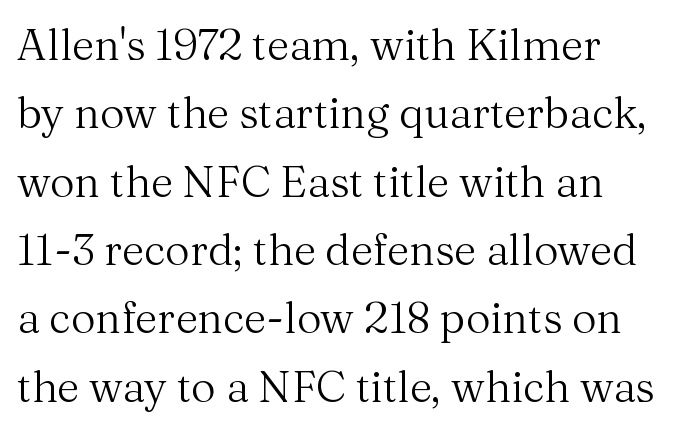
Anything drawn beneath the words? Only blank space. Rows of type keep a routine distance in the vertical direction. Is this a fixed-width face? No — the glyphs have proportional, varying widths. Is this a sans? No — the strokes have serifs. The type is set solid horizontally, with unmodified tracking.
